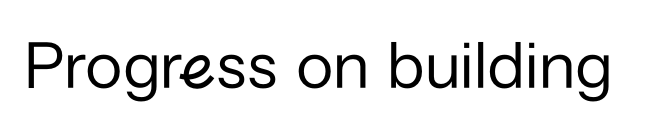
Q: Is the text bold? A: No.
Q: Is the text italic (slanted)? A: No, it is upright.
Q: Is the typeface a serif or a sans-serif typeface? A: Sans-serif.
Q: Is the text underlined? A: No.
Q: Is the spacing between letters normal or unusually wide? A: Normal.
Q: Width (condensed, normal, or wide)? A: Normal.
Q: Stroke contrast? A: Low.
Q: x-height? A: Medium.
Q: Monospaced? A: No.
